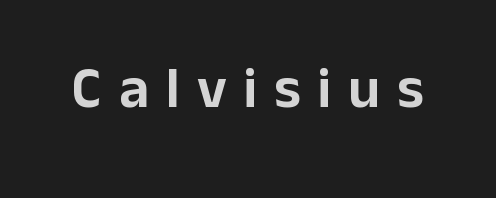
Here the designer chose a conventional face with non-uniform glyph widths. Font category for this specimen: sans-serif. Vertical strokes here are truly vertical. The type is letterspaced generously, with wide tracking.
